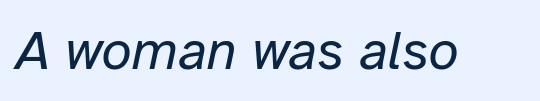
Q: Is the text bold? A: No.
Q: Is the text italic (slanted)? A: Yes, it leans right by about 12 degrees.
Q: Is the text underlined? A: No.
Q: Is the spacing between letters normal or unusually wide? A: Normal.
Q: Width (condensed, normal, or wide)? A: Normal.
Q: Stroke contrast? A: Low.
Q: x-height? A: Medium.
Q: Monospaced? A: No.
